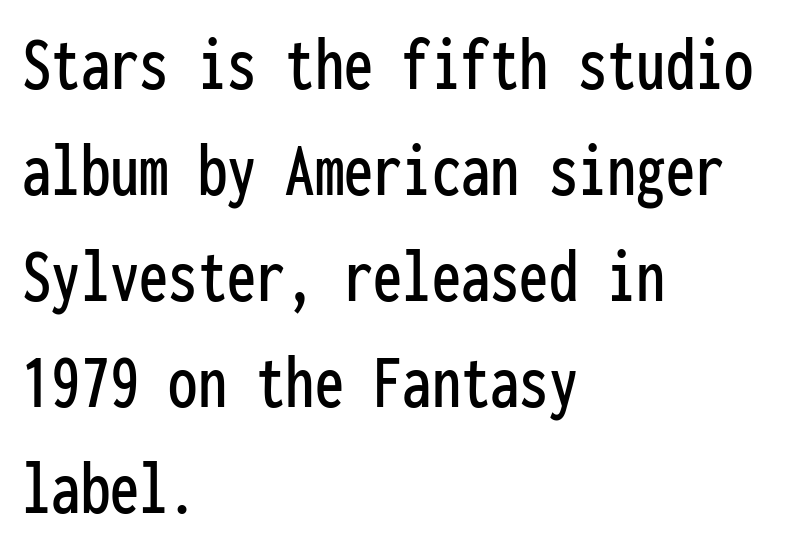
Q: Is the text italic (slanted)? A: No, it is upright.
Q: Is the typeface a serif or a sans-serif typeface? A: Sans-serif.
Q: Is the text underlined? A: No.
Q: How is the paragraph aligned? A: Left-aligned.
Q: Is the spacing between letters normal or unusually wide? A: Normal.
Q: Is the spacing between lines tight, normal or loose? A: Normal.
Q: Width (condensed, normal, or wide)? A: Condensed.
Q: Stroke contrast? A: Low.
Q: x-height? A: Medium.
Q: Monospaced? A: Yes.
